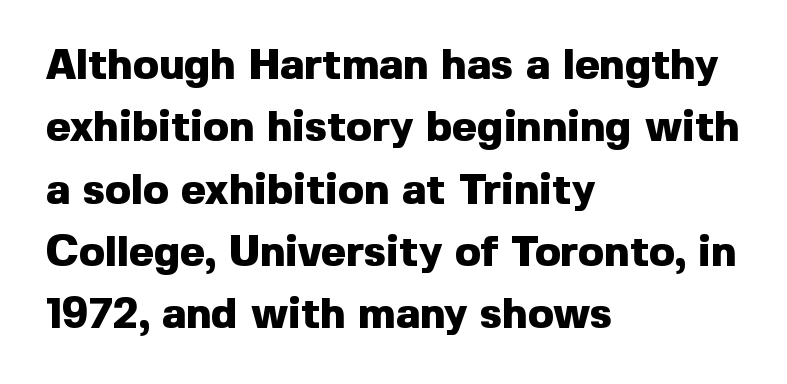
The type family on display is of the sans-serif kind. These lines were composed using upright roman letters. Type without underlining. Spacing verdict: proportional, widths tailored to each character.
